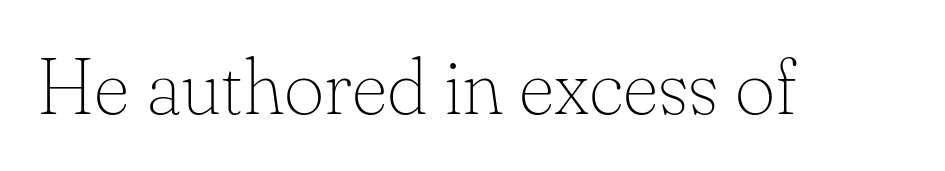
Q: Is the text bold? A: No.
Q: Is the text italic (slanted)? A: No, it is upright.
Q: Is the typeface a serif or a sans-serif typeface? A: Serif.
Q: Is the text underlined? A: No.
Q: Is the spacing between letters normal or unusually wide? A: Normal.
Q: Width (condensed, normal, or wide)? A: Normal.
Q: Stroke contrast? A: Low.
Q: x-height? A: Small.
Q: Monospaced? A: No.
